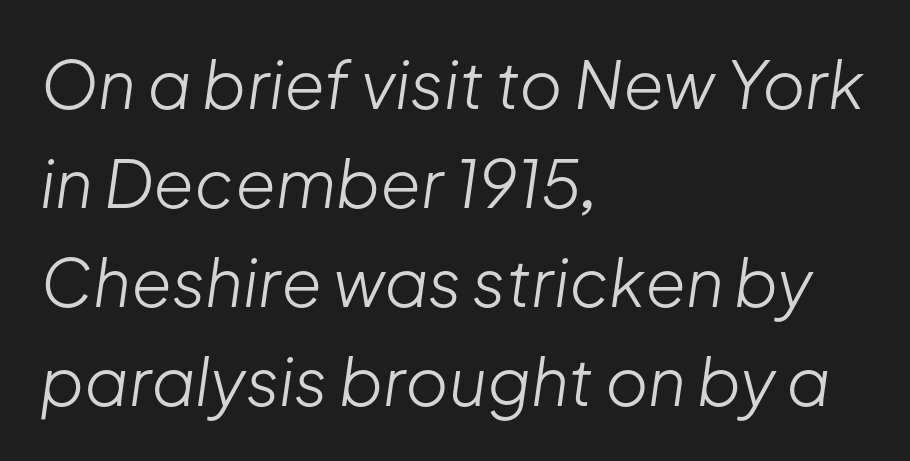
The rendering keeps characters at their native spacing. Every row of glyphs begins at an identical x-position on the left. The baseline area is clear. These lines are rendered in a variable-pitch font. Is the type slanted? Yes — the strokes lean at a clear angle.
